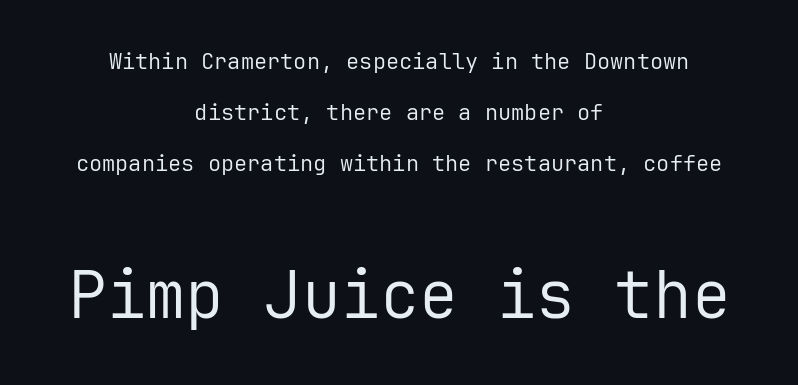
{"serif": "no", "italic": "no", "bold": "no", "weight": "regular", "width": "normal", "stroke_contrast": "low", "x_height": "medium", "monospaced": "yes", "underline": "no", "align": "center", "line_spacing": "loose", "line_spacing_ratio": 2.32, "letter_spacing": "normal", "letter_spacing_em": 0.0, "larger_block": "second", "size_ratio": 2.95, "glyph_px": 65}
